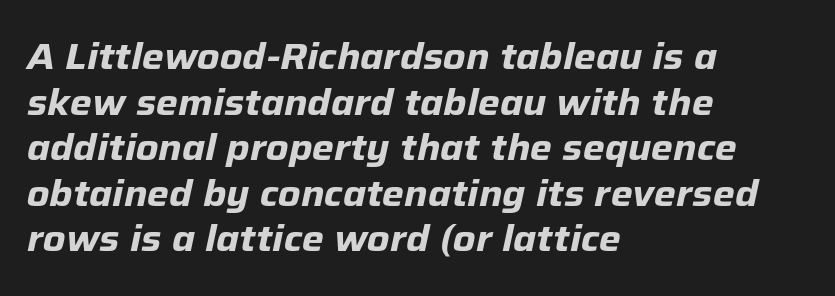
{"italic": "yes", "lean": "right", "slant_degrees": 12, "bold": "yes", "weight": "bold", "width": "normal", "stroke_contrast": "low", "x_height": "medium", "monospaced": "no", "underline": "no", "align": "left", "line_spacing_ratio": 1.23, "letter_spacing": "normal", "letter_spacing_em": 0.0, "glyph_px": 37}
